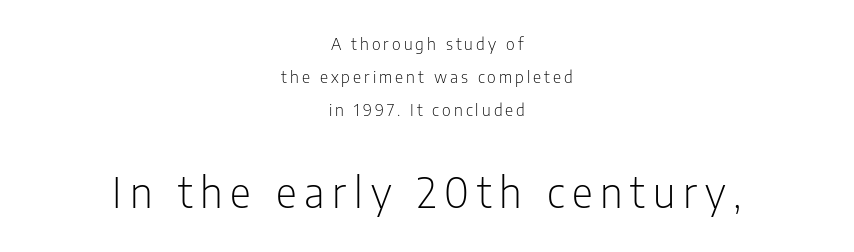
{"serif": "no", "italic": "no", "bold": "no", "weight": "light", "width": "condensed", "stroke_contrast": "low", "x_height": "medium", "monospaced": "no", "underline": "no", "align": "center", "line_spacing": "loose", "line_spacing_ratio": 2.07, "larger_block": "second", "size_ratio": 2.56, "glyph_px": 41}
